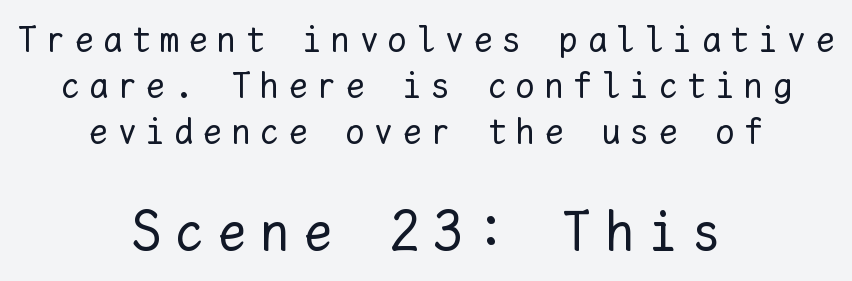
The image shows 56 px regular-weight type, upright, monospaced; set centered, line spacing 1.24x, unusually wide letter spacing (+0.27 em), not underlined; the second (bottom) block is 1.51x larger; low stroke contrast and a medium x-height.
